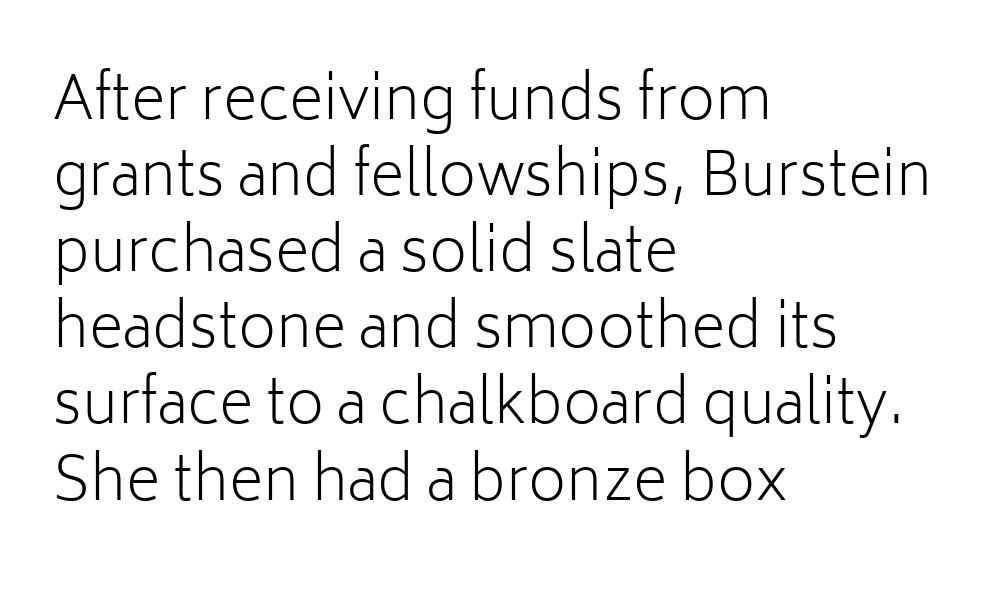
Here the glyphs are tracked normally, forming tight word shapes. No heavy texture on the line: the type isn't bold. Each row of text sits above clean, open space. This sample is left-justified, so line endings fall wherever the words run out. The face used here is proportionally spaced, like ordinary book or web type. Classification — sans serif.
